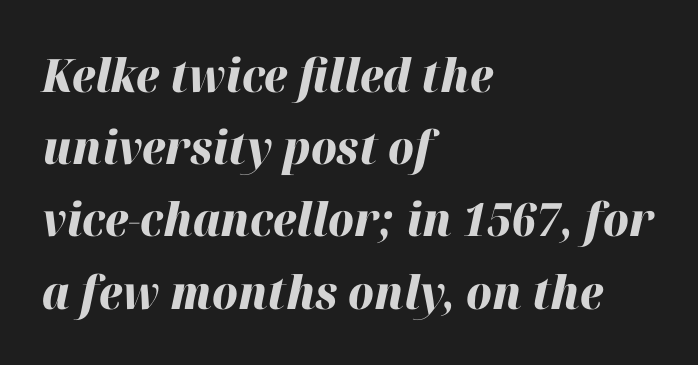
The image shows 46 px heavy type, italic (leaning right); set left-aligned, normal line spacing (1.57x), normal letter spacing, not underlined; high stroke contrast and a medium x-height.
